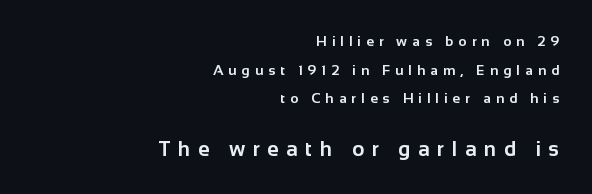
Q: Is the text bold? A: Yes.
Q: Is the text italic (slanted)? A: No, it is upright.
Q: Is the text underlined? A: No.
Q: How is the paragraph aligned? A: Right-aligned.
Q: Is the spacing between letters normal or unusually wide? A: Unusually wide.
Q: Is the spacing between lines tight, normal or loose? A: Loose.
Q: Which block of text is set in a larger size, the first (top) or the second (bottom)? A: The second (bottom) one.
